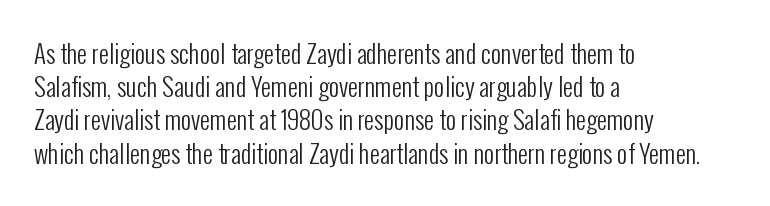
These lines sit exactly where default settings would place them. Decoration check: the copy has no underline. The typeface has the unassuming heft of standard copy or less. Horizontal alignment here is leftward, the default for most running prose.
